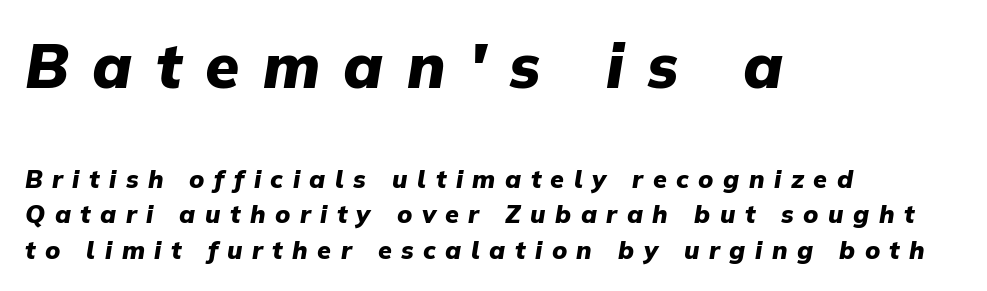
{"italic": "yes", "lean": "right", "slant_degrees": 9, "bold": "yes", "weight": "heavy", "width": "normal", "stroke_contrast": "low", "x_height": "medium", "monospaced": "no", "underline": "no", "align": "left", "line_spacing": "normal", "line_spacing_ratio": 1.41, "letter_spacing": "wide", "letter_spacing_em": 0.38, "larger_block": "first", "size_ratio": 2.48, "glyph_px": 62}
